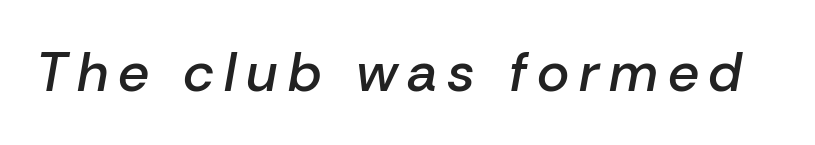
The image shows 55 px semibold type, italic (leaning right); set not underlined; low stroke contrast and a medium x-height.
